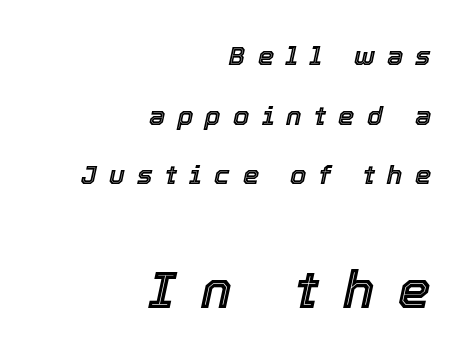
Q: Is the text italic (slanted)? A: Yes, it leans right by about 12 degrees.
Q: Is the text underlined? A: No.
Q: How is the paragraph aligned? A: Right-aligned.
Q: Is the spacing between letters normal or unusually wide? A: Unusually wide.
Q: Is the spacing between lines tight, normal or loose? A: Loose.
Q: Which block of text is set in a larger size, the first (top) or the second (bottom)? A: The second (bottom) one.
Q: Width (condensed, normal, or wide)? A: Normal.
Q: x-height? A: Medium.
Q: Monospaced? A: No.
